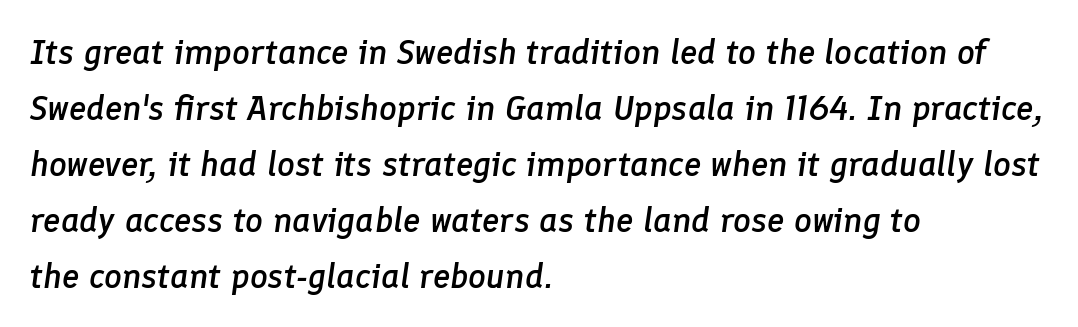
Q: Is the text bold? A: Semi-bold.
Q: Is the text italic (slanted)? A: Yes, it leans right by about 8 degrees.
Q: Is the text underlined? A: No.
Q: How is the paragraph aligned? A: Left-aligned.
Q: Is the spacing between letters normal or unusually wide? A: Normal.
Q: Is the spacing between lines tight, normal or loose? A: Normal.
Q: Width (condensed, normal, or wide)? A: Normal.
Q: Stroke contrast? A: Low.
Q: x-height? A: Medium.
Q: Monospaced? A: No.
